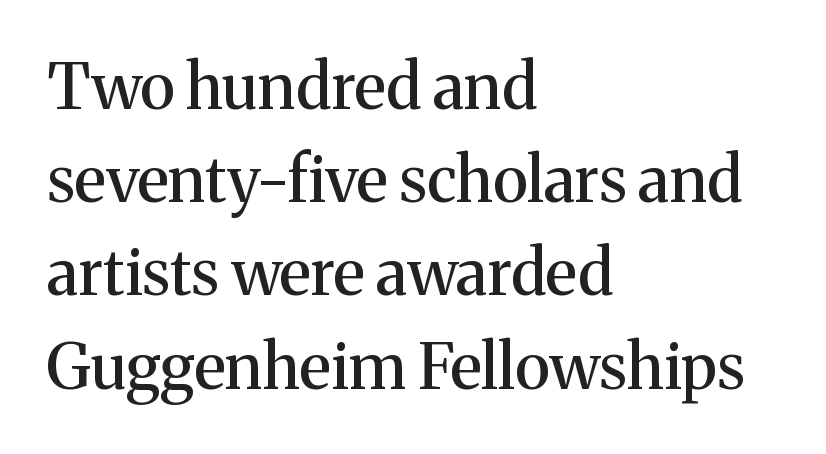
{"serif": "yes", "italic": "no", "width": "normal", "stroke_contrast": "medium", "x_height": "medium", "monospaced": "no", "underline": "no", "align": "left", "line_spacing": "normal", "line_spacing_ratio": 1.48, "letter_spacing": "normal", "letter_spacing_em": 0.0, "glyph_px": 63}
